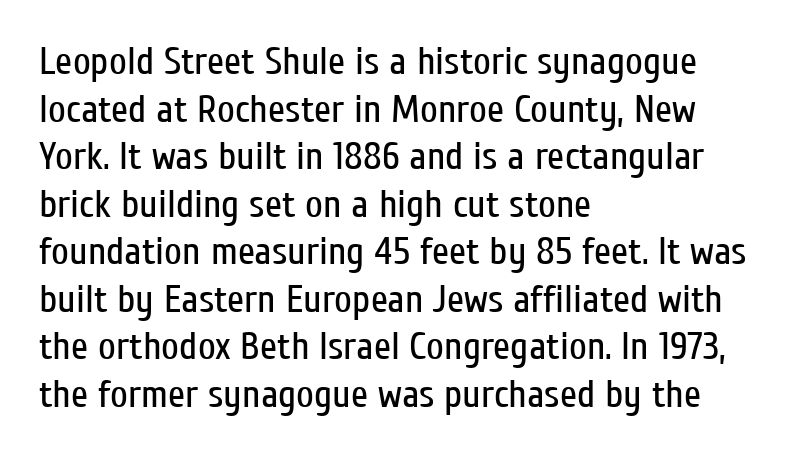
The image shows 39 px regular-weight, condensed sans-serif type, upright; set left-aligned, line spacing 1.22x, normal letter spacing, not underlined; low stroke contrast and a medium x-height.
